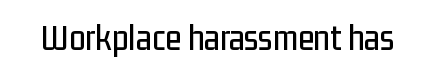
The letters sit at their default tracking, neither squeezed nor spread. The specimen reads as upright at a glance. Proportional: the letters do not fall into vertical columns. Each row of text sits above clean, open space.
